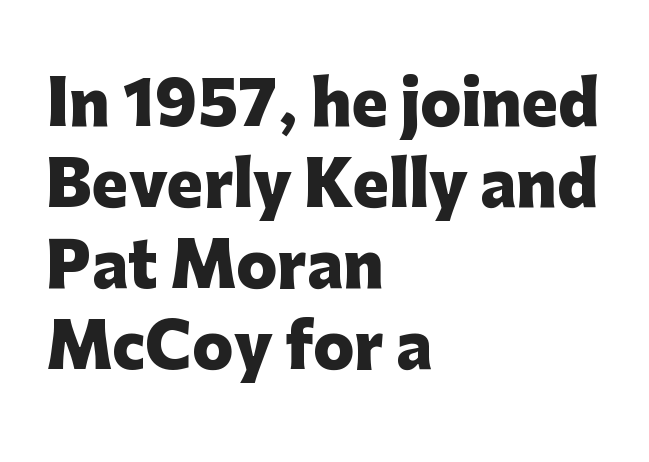
Q: Is the text bold? A: Yes.
Q: Is the text italic (slanted)? A: No, it is upright.
Q: Is the typeface a serif or a sans-serif typeface? A: Sans-serif.
Q: Is the text underlined? A: No.
Q: How is the paragraph aligned? A: Left-aligned.
Q: Is the spacing between letters normal or unusually wide? A: Normal.
Q: Is the spacing between lines tight, normal or loose? A: Normal.
Q: Width (condensed, normal, or wide)? A: Normal.
Q: Stroke contrast? A: Low.
Q: x-height? A: Medium.
Q: Monospaced? A: No.
